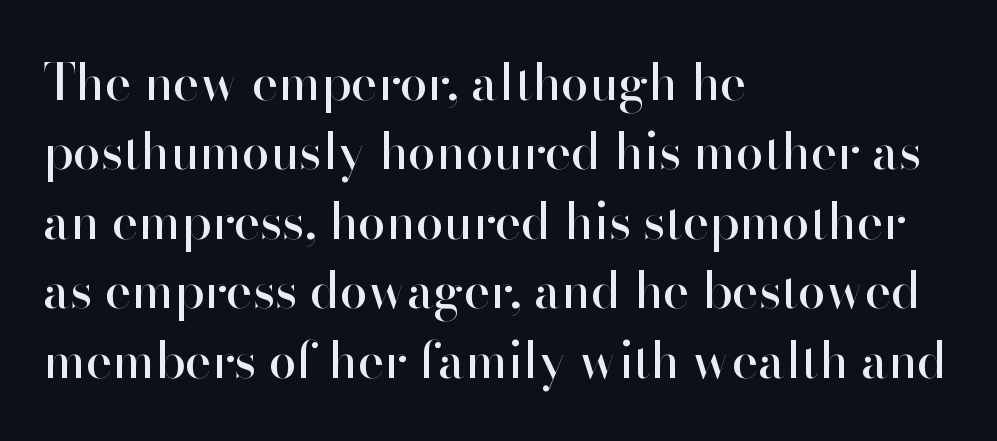
Q: Is the text italic (slanted)? A: No, it is upright.
Q: Is the typeface a serif or a sans-serif typeface? A: Sans-serif.
Q: Is the text underlined? A: No.
Q: How is the paragraph aligned? A: Left-aligned.
Q: Is the spacing between letters normal or unusually wide? A: Normal.
Q: Is the spacing between lines tight, normal or loose? A: Normal.
Q: Width (condensed, normal, or wide)? A: Normal.
Q: Stroke contrast? A: High.
Q: x-height? A: Small.
Q: Monospaced? A: No.
